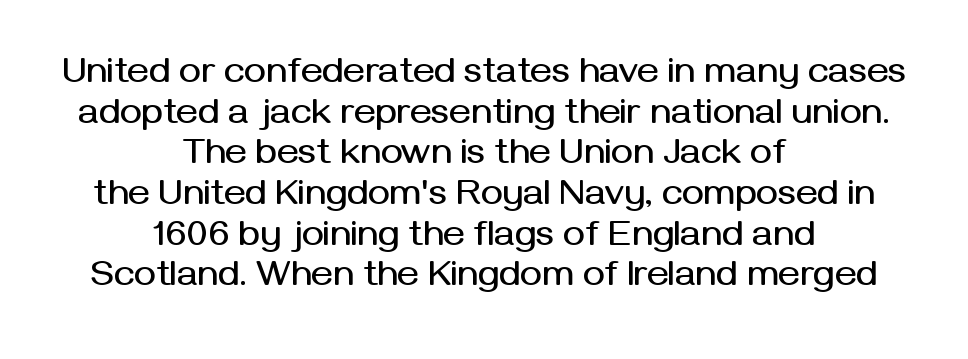
{"serif": "no", "italic": "no", "width": "normal", "stroke_contrast": "medium", "x_height": "medium", "monospaced": "no", "underline": "no", "align": "center", "line_spacing": "tight", "line_spacing_ratio": 1.1, "letter_spacing": "normal", "letter_spacing_em": 0.0, "glyph_px": 37}
